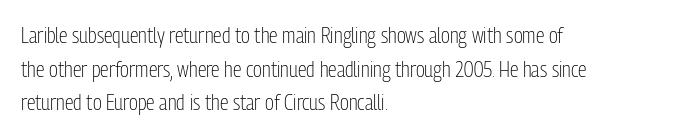
{"italic": "no", "bold": "no", "underline": "no", "align": "left", "line_spacing": "normal", "line_spacing_ratio": 1.53, "letter_spacing": "normal", "letter_spacing_em": 0.0, "glyph_px": 22}
